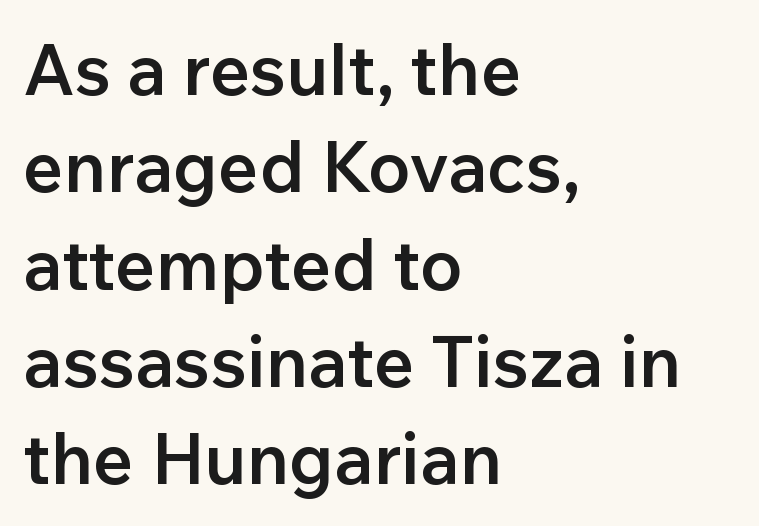
In terms of weight, the rendering is demibold, just under bold. Short and long lines alike share a common starting point at left. Is the letter spacing exaggerated? No — it looks like the ordinary default. The string is rendered with underlining switched off. The line-height multiplier appears to be the usual default.
